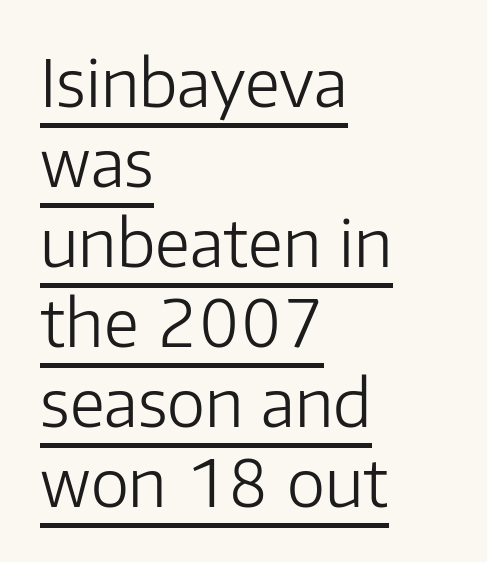
The image shows 65 px light sans-serif type, upright; set left-aligned, line spacing 1.23x, normal letter spacing, underlined; low stroke contrast and a medium x-height.
